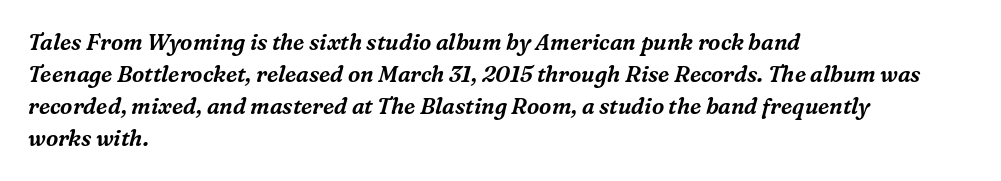
The image shows 22 px text type, italic (leaning right); set left-aligned, normal line spacing (1.46x), normal letter spacing, not underlined.
